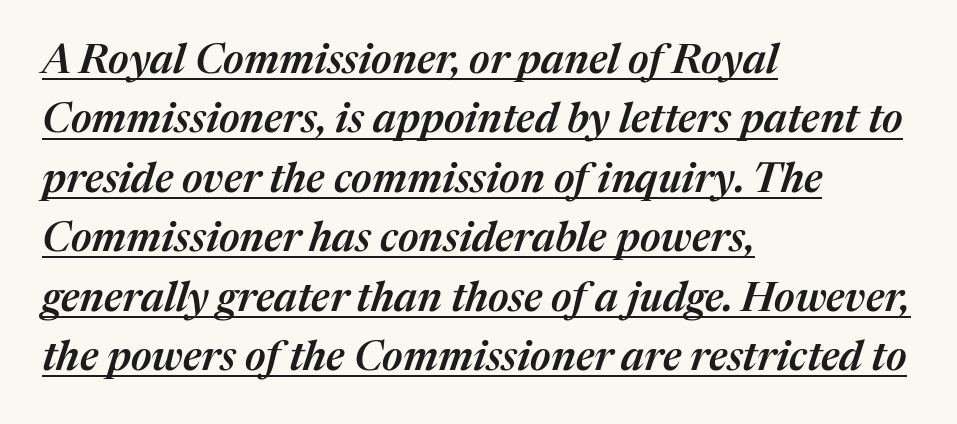
{"italic": "yes", "lean": "right", "slant_degrees": 17, "bold": "semi", "weight": "semibold", "width": "normal", "stroke_contrast": "medium", "x_height": "medium", "monospaced": "no", "underline": "yes", "align": "left", "line_spacing": "normal", "line_spacing_ratio": 1.45, "letter_spacing": "normal", "letter_spacing_em": 0.0, "glyph_px": 41}
